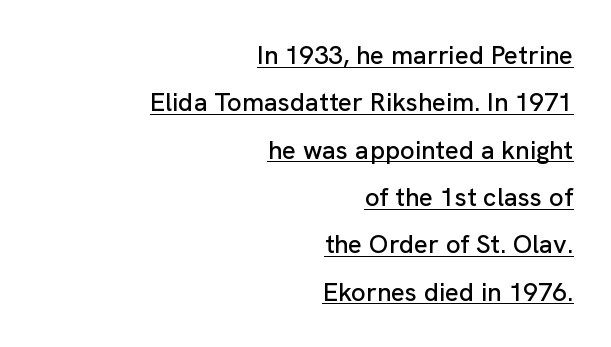
{"italic": "no", "underline": "yes", "align": "right", "line_spacing_ratio": 1.82, "letter_spacing": "normal", "letter_spacing_em": 0.0, "glyph_px": 26}
